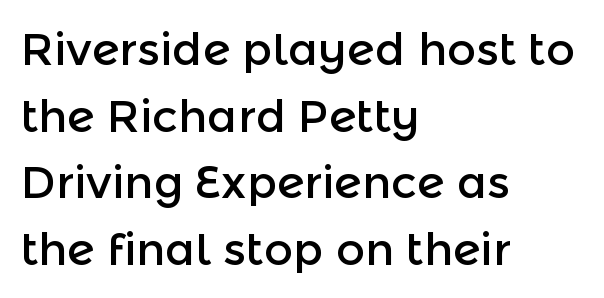
Each row of text sits above clean, open space. The typesetter chose a ragged-right arrangement here. Character widths vary here, with narrow letters taking less room than wide ones. Evenly set lines give the paragraph a standard silhouette. Serifs: no, the terminals of the letterforms are clean. No extra tracking has been applied to these lines.
